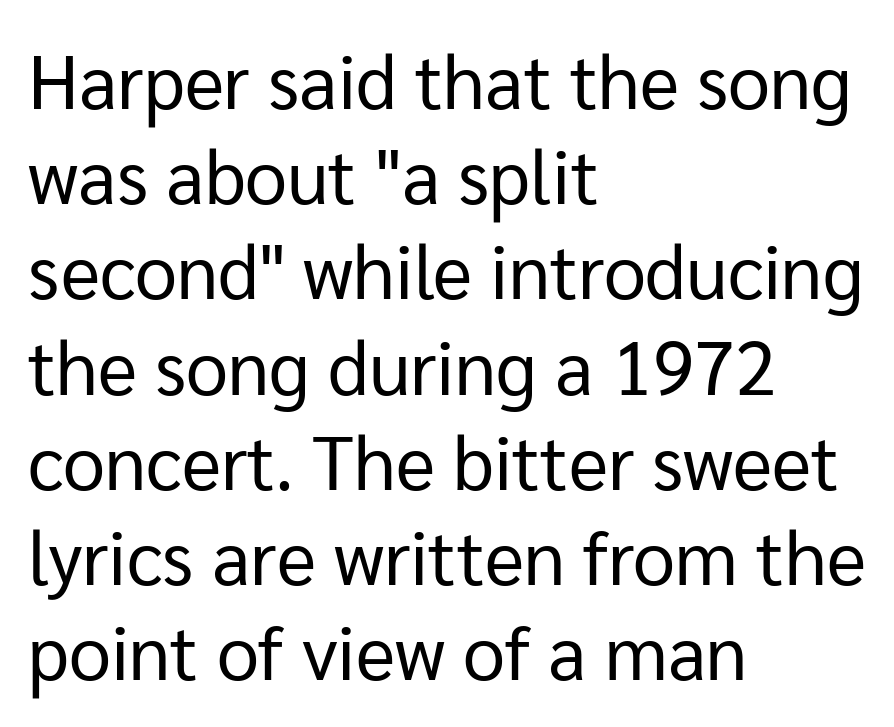
{"serif": "no", "italic": "no", "bold": "no", "weight": "regular", "width": "normal", "stroke_contrast": "low", "x_height": "medium", "monospaced": "no", "underline": "no", "align": "left", "line_spacing": "normal", "line_spacing_ratio": 1.27, "letter_spacing": "normal", "letter_spacing_em": 0.0, "glyph_px": 75}
